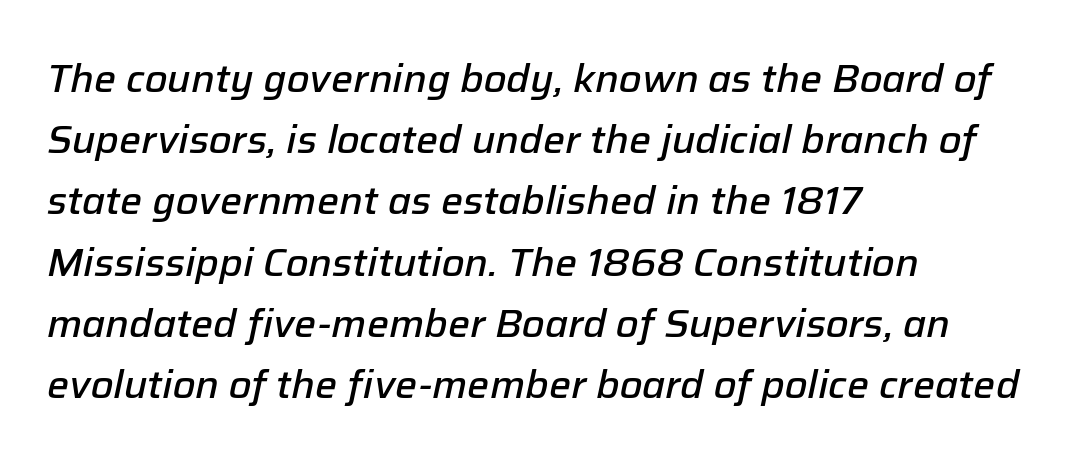
The image shows 39 px semibold type, italic (leaning right); set left-aligned, normal line spacing (1.57x), normal letter spacing, not underlined; low stroke contrast and a medium x-height.
